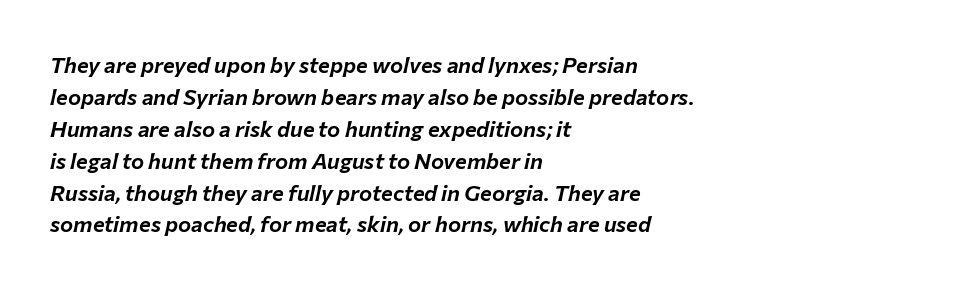
The image shows 22 px text type, italic (leaning right); set left-aligned, normal line spacing (1.45x), normal letter spacing, not underlined.
